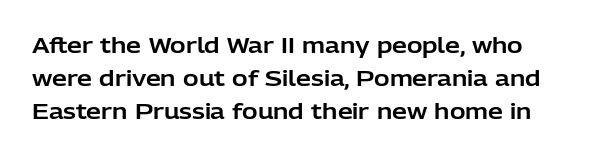
{"italic": "no", "underline": "no", "align": "left", "line_spacing": "normal", "line_spacing_ratio": 1.57, "letter_spacing": "normal", "letter_spacing_em": 0.0, "glyph_px": 21}
